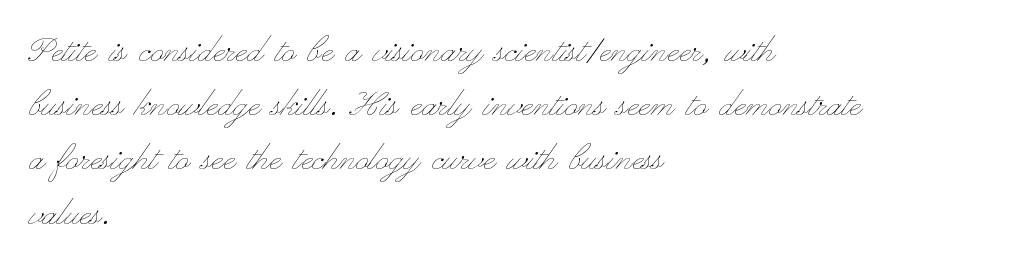
{"bold": "no", "weight": "thin", "width": "wide", "stroke_contrast": "low", "x_height": "small", "monospaced": "no", "underline": "no", "align": "left", "line_spacing": "normal", "line_spacing_ratio": 1.26, "letter_spacing": "normal", "letter_spacing_em": 0.0, "glyph_px": 43}
